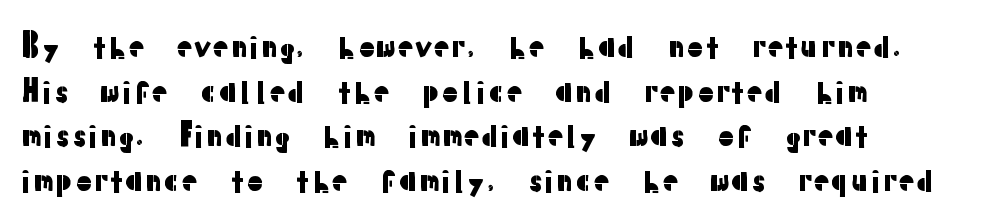
Q: Is the text italic (slanted)? A: No, it is upright.
Q: Is the typeface a serif or a sans-serif typeface? A: Sans-serif.
Q: Is the text underlined? A: No.
Q: How is the paragraph aligned? A: Left-aligned.
Q: Is the spacing between letters normal or unusually wide? A: Normal.
Q: Is the spacing between lines tight, normal or loose? A: Normal.
Q: Width (condensed, normal, or wide)? A: Normal.
Q: Stroke contrast? A: Low.
Q: x-height? A: Medium.
Q: Monospaced? A: No.
